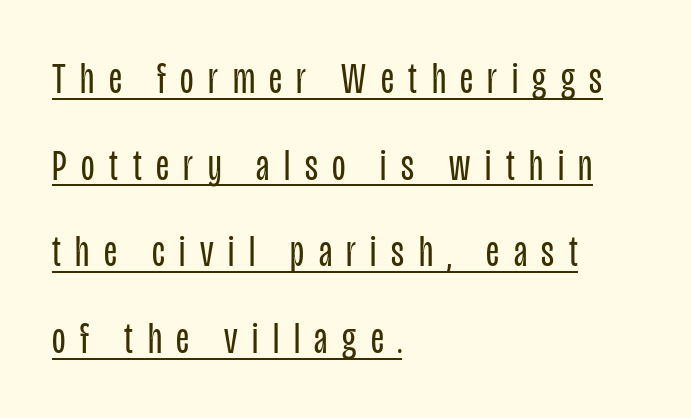
Unbolded letterforms with no extra heft. These lines stand farther apart than default settings would place them. Are there feet on the stems? There aren't — it's a sans. Each letter keeps its own natural width here, so spacing adapts to shape.
